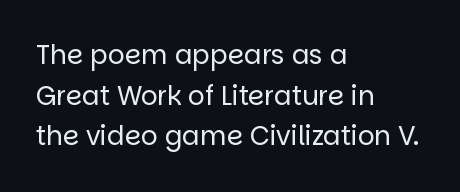
The image shows 26 px text type, upright; set left-aligned, normal line spacing (1.56x), normal letter spacing, not underlined.
